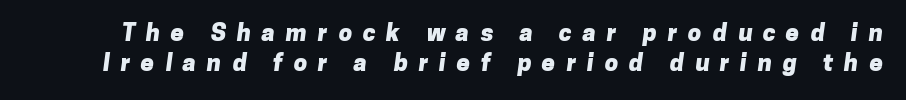
Spacing between characters has been opened up far beyond the box default. Descenders are the only things crossing below the line. As a designer I'd log this as weight 700, bold.
